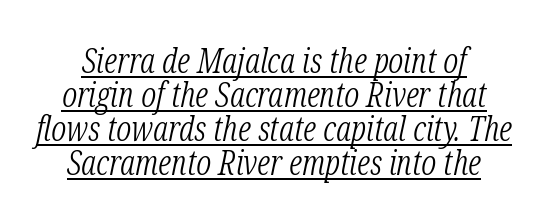
The image shows 34 px light, condensed serif type, italic (leaning right); set tight line spacing (1.0x), normal letter spacing, underlined; low stroke contrast and a medium x-height.
